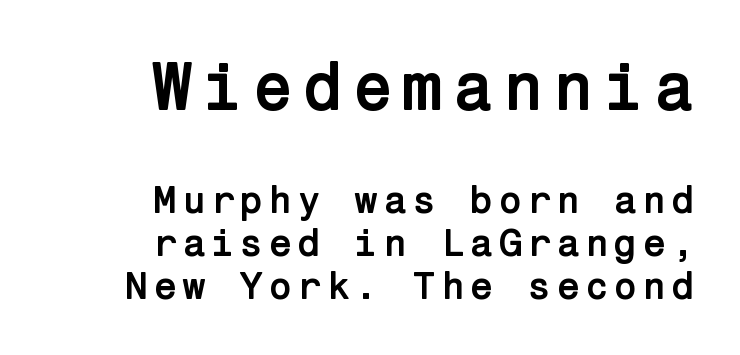
Posture: straight, roman, zero tilt. In this sample the first text group is rendered at the bigger scale. Weight check: bold — yes, fully. Beneath every word, the page is bare. Line spacing here is tight. No feet cap the strokes, marking this as sans-serif type.
